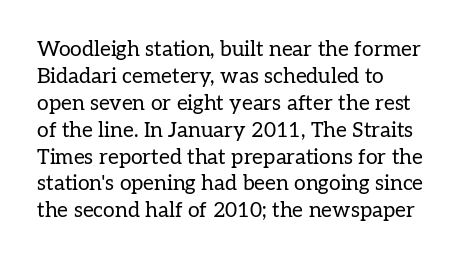
The image shows 21 px text type, upright; set left-aligned, normal line spacing (1.28x), normal letter spacing, not underlined.
